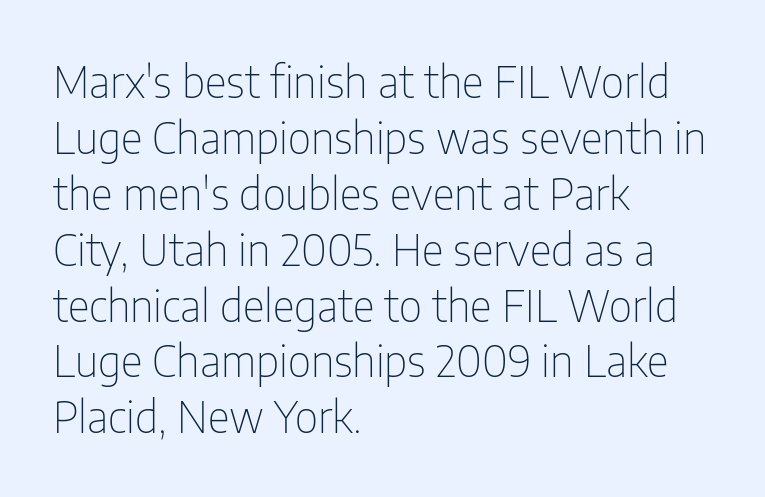
The letterforms sit at book weight or below. A typesetter would call this proportional, since set widths differ per character. Look at the tracking — it's just the regular setting, nothing added. Examine the stroke ends and you'll find no serifs.
